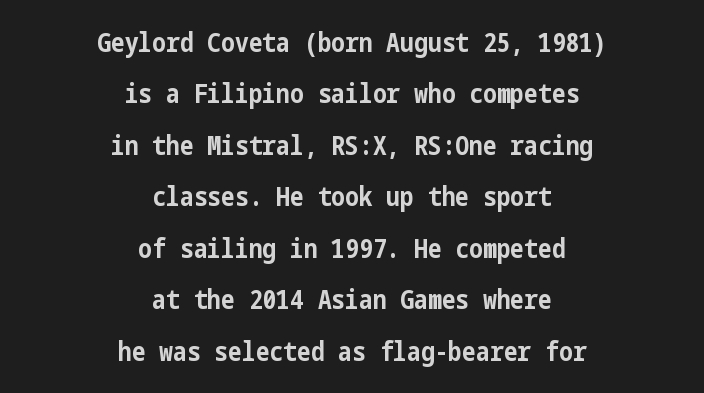
Each line is balanced around a shared central axis. Nobody touched the tracking dial on this one. Vertical strokes here are truly vertical. Vertically, the passage feels expansive, rows floating well apart. Pretty heavy lettering here — definitely bold.
